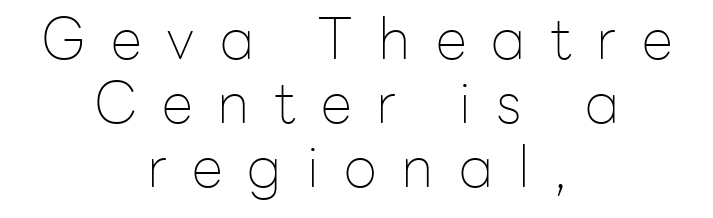
Are there feet on the stems? There aren't — it's a sans. This sample is center-justified, so both line endings float freely. Think standard paragraph weight, or any step lighter than that. The rendering uses natural spacing where letterforms have individual widths. This is the regular roman posture of the typeface.
